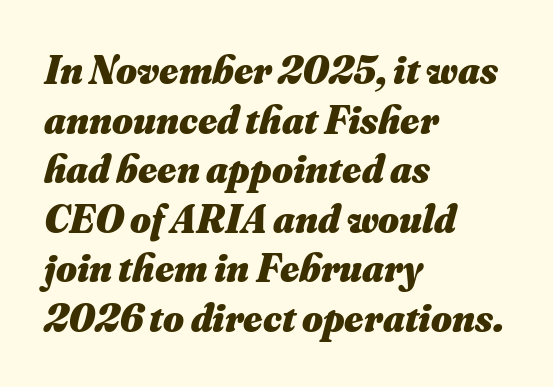
Q: Is the text bold? A: Yes.
Q: Is the text italic (slanted)? A: Yes, it leans right by about 16 degrees.
Q: Is the text underlined? A: No.
Q: How is the paragraph aligned? A: Left-aligned.
Q: Is the spacing between letters normal or unusually wide? A: Normal.
Q: Width (condensed, normal, or wide)? A: Normal.
Q: Stroke contrast? A: Medium.
Q: x-height? A: Small.
Q: Monospaced? A: No.
